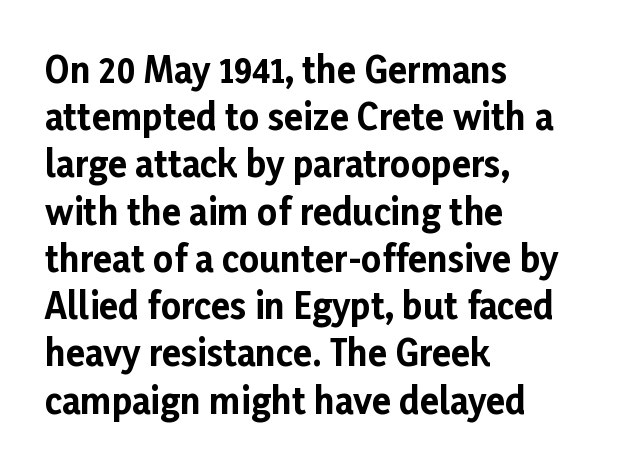
The image shows 35 px bold sans-serif type, upright; set left-aligned, normal line spacing (1.35x), normal letter spacing, not underlined; low stroke contrast and a medium x-height.
